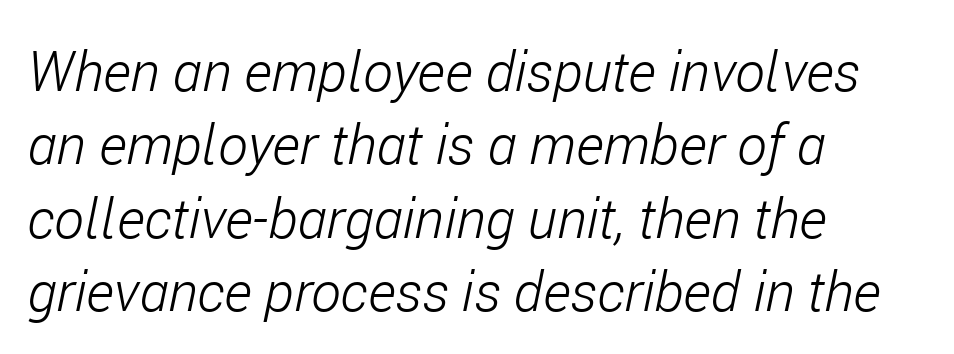
The setting favours the left margin, as ordinary paragraphs usually do. The horizontal fit of the characters is conventional and even. What's the leading like? Ordinary, nothing unusual. Characters are canted at an angle relative to the baseline's perpendicular. Check the space under the baseline: it is left empty.
